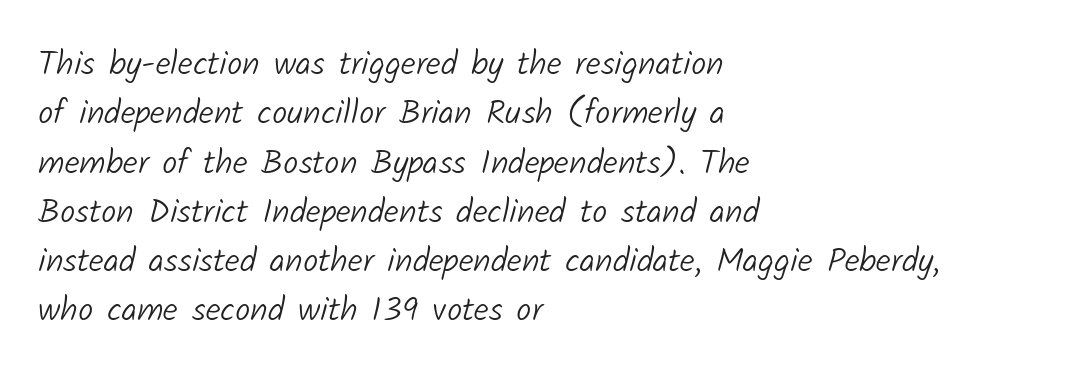
Words float on clear page, feet unadorned. The font family rendered here belongs to the sans-serif group. Does the copy run flush right? No — it runs flush left. Is the stroke heavy? The answer is a plain regular-or-lighter.
